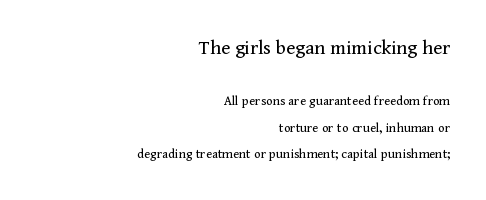
The image shows 21 px text type, upright; set right-aligned, loose line spacing (1.91x), normal letter spacing, not underlined; the first (top) block is 1.5x larger.
